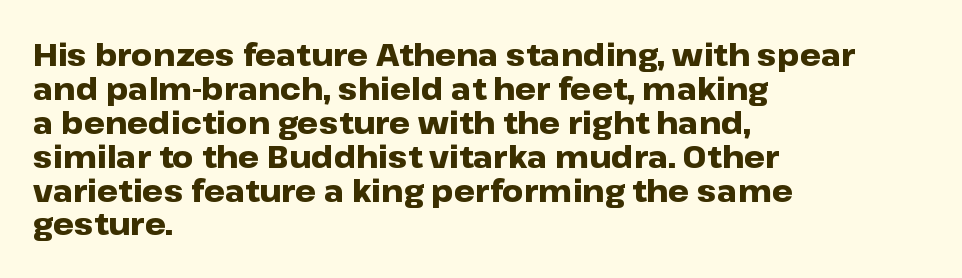
{"serif": "no", "italic": "no", "bold": "yes", "weight": "heavy", "width": "wide", "stroke_contrast": "low", "x_height": "medium", "monospaced": "no", "underline": "no", "align": "left", "line_spacing": "tight", "line_spacing_ratio": 1.13, "letter_spacing": "normal", "letter_spacing_em": 0.0, "glyph_px": 30}
